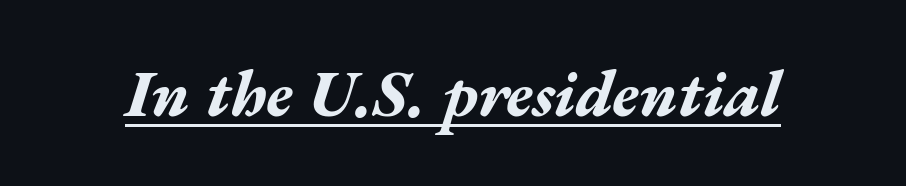
The image shows 65 px bold, wide type, italic (leaning right); set normal letter spacing, underlined; medium stroke contrast and a medium x-height.
